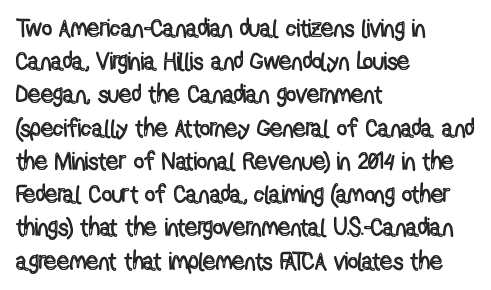
{"italic": "no", "underline": "no", "align": "left", "line_spacing": "normal", "line_spacing_ratio": 1.33, "letter_spacing": "normal", "letter_spacing_em": 0.0, "glyph_px": 25}
